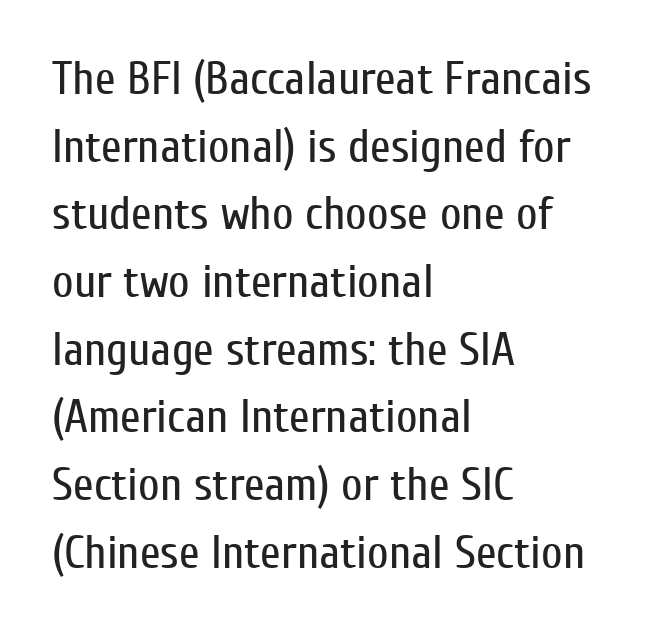
The typography opts for an upright posture over an oblique one. Each letter keeps its own natural width here, so spacing adapts to shape. Words appear dense and cohesive because spacing is normal. Honestly, the row spacing looks completely unremarkable.
